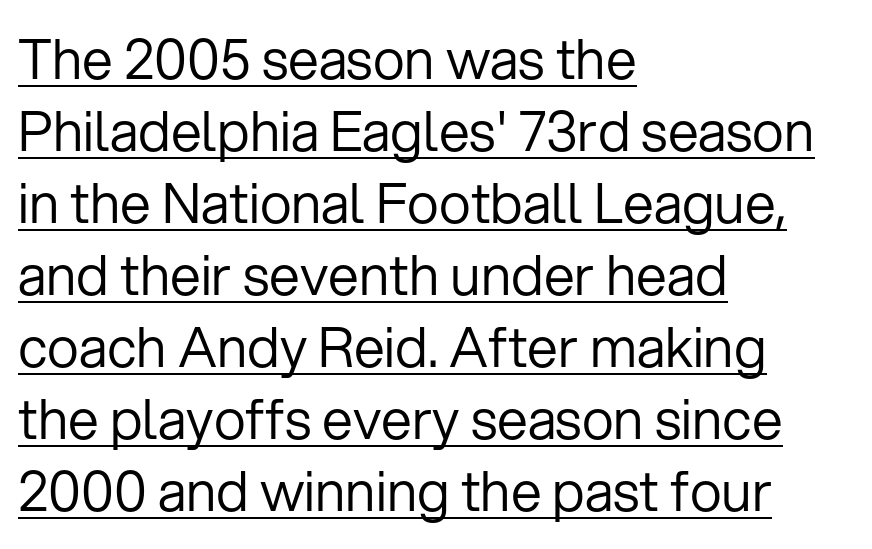
{"serif": "no", "italic": "no", "bold": "no", "weight": "regular", "width": "normal", "stroke_contrast": "low", "x_height": "medium", "monospaced": "no", "underline": "yes", "align": "left", "line_spacing": "normal", "line_spacing_ratio": 1.31, "letter_spacing": "normal", "letter_spacing_em": 0.0, "glyph_px": 55}
